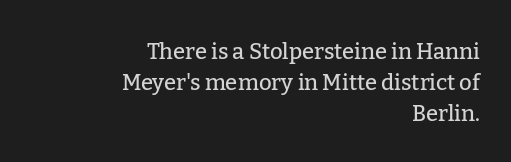
The image shows 22 px text type, upright; set right-aligned, normal line spacing (1.42x), normal letter spacing, not underlined.
